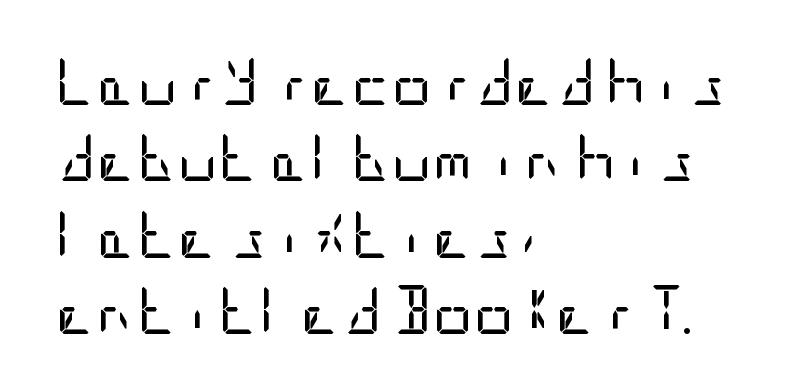
{"serif": "no", "italic": "no", "bold": "no", "weight": "regular", "width": "condensed", "stroke_contrast": "low", "x_height": "large", "underline": "no", "align": "left", "line_spacing": "normal", "line_spacing_ratio": 1.53, "letter_spacing": "normal", "letter_spacing_em": 0.0, "glyph_px": 50}
